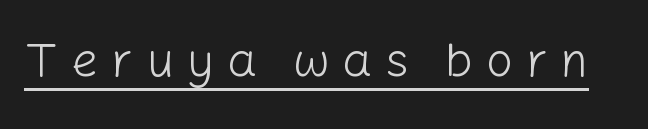
This is sans-serif lettering, the kind often seen on screens and signage. The weight would be labelled regular, book, light, or lighter still. Here the designer chose a conventional face with non-uniform glyph widths. The string is rendered with underlining switched on.
